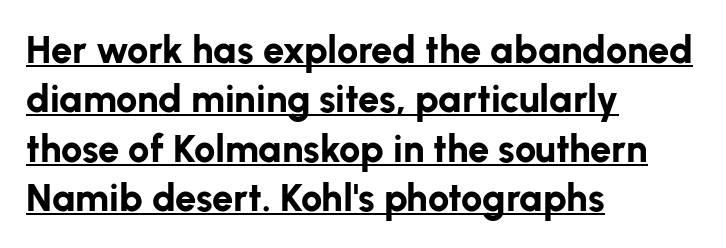
The image shows 38 px bold sans-serif type, upright; set left-aligned, normal line spacing (1.3x), normal letter spacing, underlined; low stroke contrast and a medium x-height.
